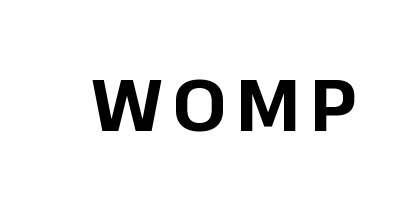
Each letter's strokes conclude bluntly, with no projecting serifs. Varying glyph widths throughout — classic text-font behaviour. As a designer I'd log this as weight 700, bold. This is the regular roman posture of the typeface. Decoration check: the copy has no underline.
